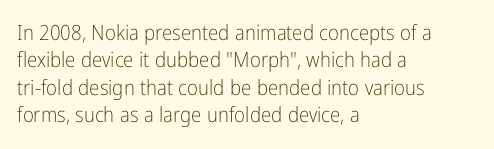
Q: Is the text bold? A: No.
Q: Is the text italic (slanted)? A: No, it is upright.
Q: Is the text underlined? A: No.
Q: How is the paragraph aligned? A: Left-aligned.
Q: Is the spacing between letters normal or unusually wide? A: Normal.
Q: Is the spacing between lines tight, normal or loose? A: Normal.
